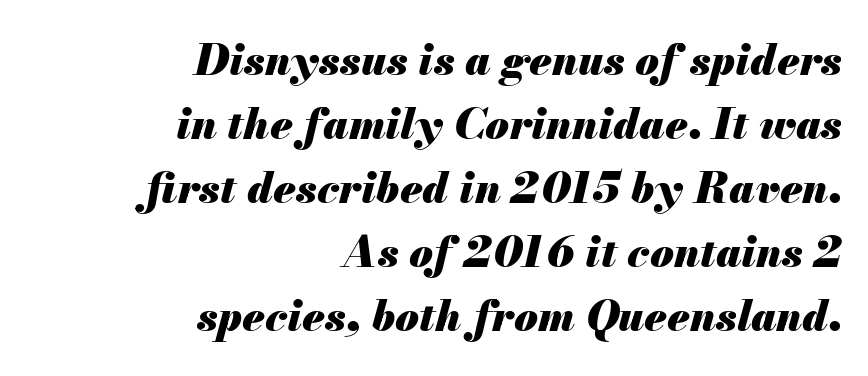
{"italic": "yes", "lean": "right", "slant_degrees": 13, "bold": "yes", "weight": "heavy", "width": "normal", "stroke_contrast": "medium", "x_height": "small", "monospaced": "no", "underline": "no", "align": "right", "line_spacing": "normal", "line_spacing_ratio": 1.49, "letter_spacing": "normal", "letter_spacing_em": 0.0, "glyph_px": 43}
